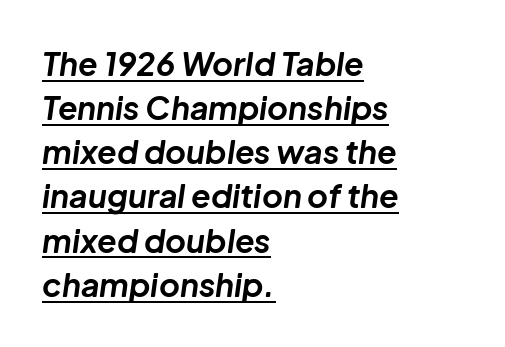
Q: Is the text bold? A: Yes.
Q: Is the text italic (slanted)? A: Yes, it leans right by about 8 degrees.
Q: Is the text underlined? A: Yes.
Q: How is the paragraph aligned? A: Left-aligned.
Q: Is the spacing between letters normal or unusually wide? A: Normal.
Q: Is the spacing between lines tight, normal or loose? A: Normal.
Q: Width (condensed, normal, or wide)? A: Normal.
Q: Stroke contrast? A: Low.
Q: x-height? A: Medium.
Q: Monospaced? A: No.
